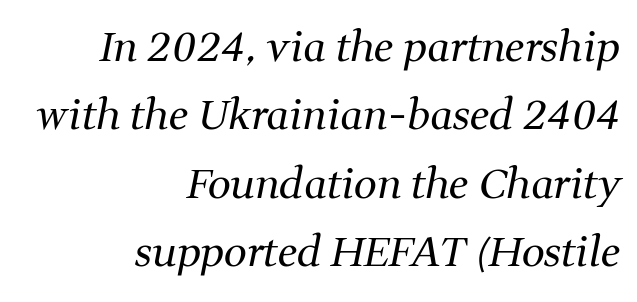
Q: Is the text bold? A: No.
Q: Is the text italic (slanted)? A: Yes, it leans right by about 11 degrees.
Q: Is the typeface a serif or a sans-serif typeface? A: Serif.
Q: Is the text underlined? A: No.
Q: How is the paragraph aligned? A: Right-aligned.
Q: Is the spacing between letters normal or unusually wide? A: Normal.
Q: Is the spacing between lines tight, normal or loose? A: Normal.
Q: Width (condensed, normal, or wide)? A: Normal.
Q: Stroke contrast? A: Medium.
Q: x-height? A: Medium.
Q: Monospaced? A: No.
